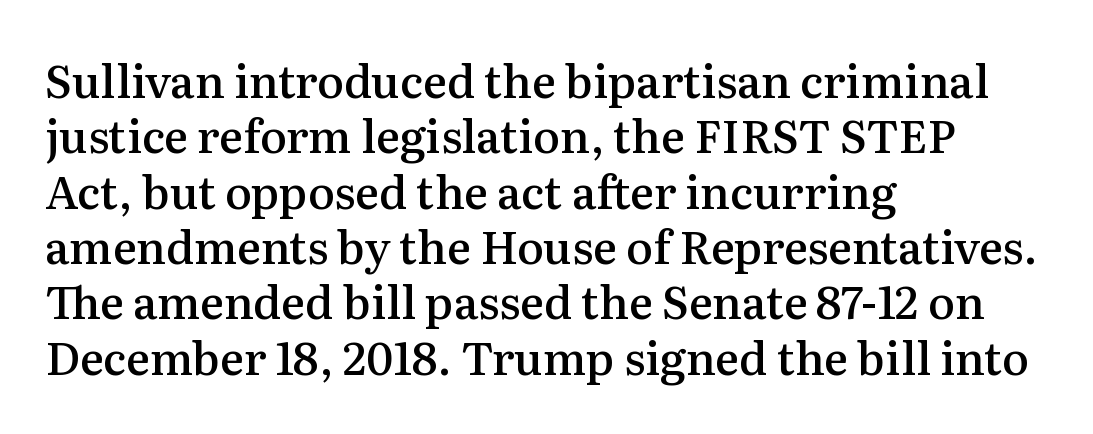
A fair bit of extra ink — the face is semibold, not bold. These lines keep a tight, regular rhythm from letter to letter. The specimen omits any rule beneath the text block's lines. The font's upright variant was chosen for this text. Character widths vary here, with narrow letters taking less room than wide ones. Compared with a centered layout, this one pins lines to the left instead.
